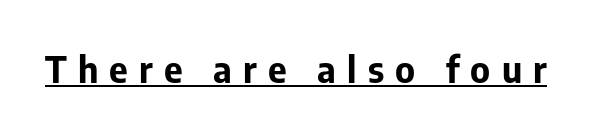
Think of a printed novel: that variable character pitch is what you see here. You can tell from the bare stems that sans-serif type was used. Heavy, bold letterforms. Display-style spreading of the glyphs; the letterfit is very open.
